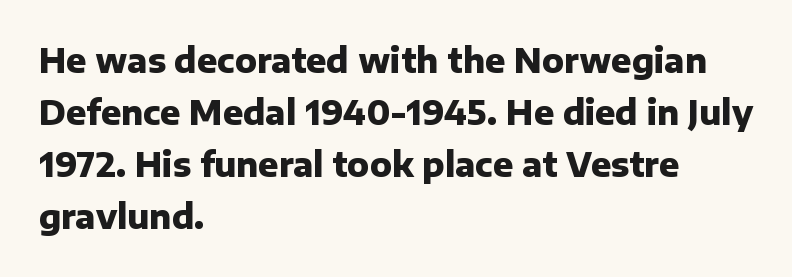
Upright lettering throughout. As a designer I'd log this as weight 700, bold. Descenders are the only things crossing below the line. What stands out about the letter spacing? Nothing — it is the standard amount. The setting favours the left margin, as ordinary paragraphs usually do. Note the varied advance widths — an 'i' is clearly narrower than an 'm'.
